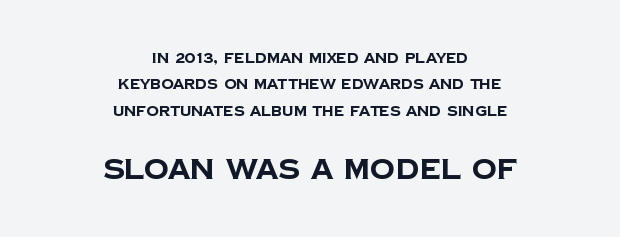
{"serif": "no", "bold": "yes", "weight": "bold", "width": "normal", "stroke_contrast": "low", "x_height": "large", "monospaced": "no", "underline": "no", "align": "center", "line_spacing_ratio": 1.89, "letter_spacing": "normal", "letter_spacing_em": 0.0, "larger_block": "second", "size_ratio": 2.0, "glyph_px": 28}
